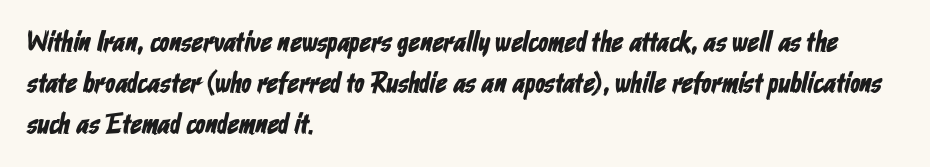
Q: Is the typeface a serif or a sans-serif typeface? A: Sans-serif.
Q: Is the text underlined? A: No.
Q: How is the paragraph aligned? A: Left-aligned.
Q: Is the spacing between letters normal or unusually wide? A: Normal.
Q: Is the spacing between lines tight, normal or loose? A: Normal.
Q: Width (condensed, normal, or wide)? A: Condensed.
Q: Stroke contrast? A: Low.
Q: x-height? A: Medium.
Q: Monospaced? A: No.
